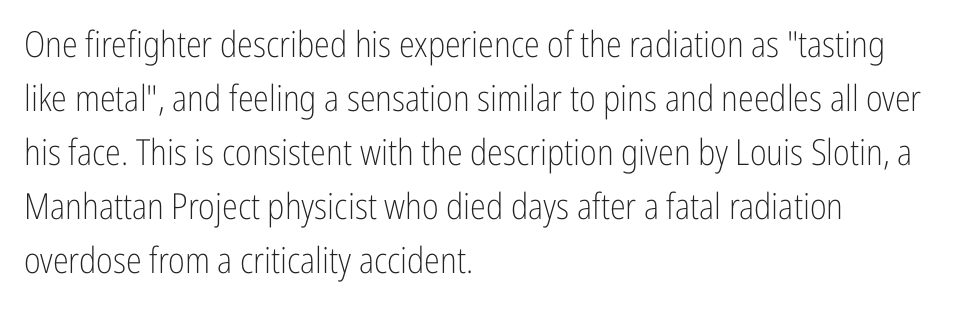
{"serif": "no", "italic": "no", "bold": "no", "weight": "light", "width": "condensed", "stroke_contrast": "low", "x_height": "medium", "monospaced": "no", "underline": "no", "align": "left", "line_spacing": "normal", "line_spacing_ratio": 1.5, "letter_spacing": "normal", "letter_spacing_em": 0.0, "glyph_px": 36}
